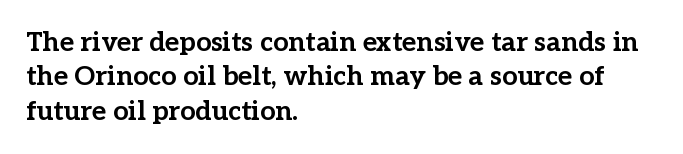
A typesetter would mark this as roman, not italic. Does the copy run flush right? No — it runs flush left. These words are printed bold, with thick strokes throughout. Successive baselines arrive at the customary interval. Caption: standard tracking, unaltered.
